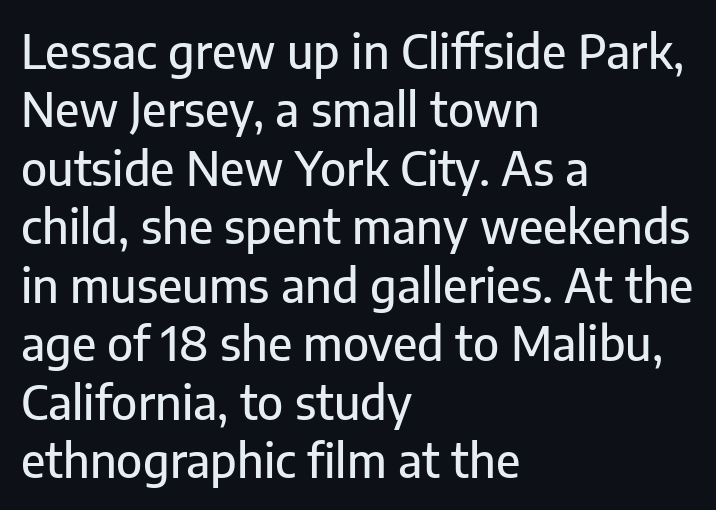
The image shows 46 px sans-serif type, upright; set left-aligned, normal line spacing (1.27x), normal letter spacing, not underlined; low stroke contrast and a medium x-height.
